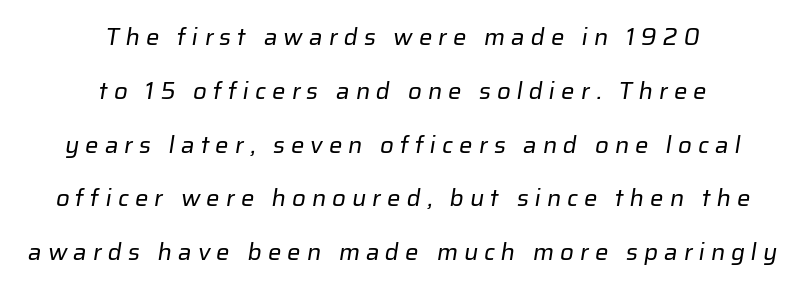
The image shows 24 px text type; set centered, loose line spacing (2.24x), unusually wide letter spacing (+0.25 em), not underlined.
